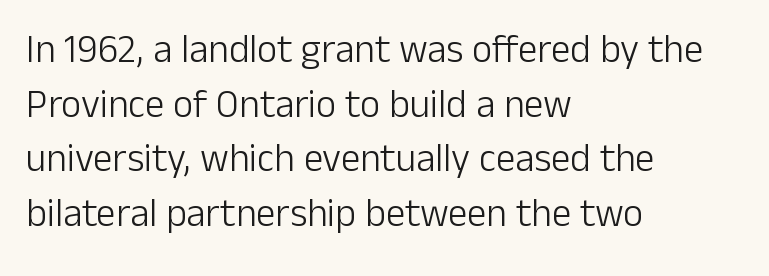
The line texture is even and compact thanks to regular tracking. Quick note: underline off. Does the type have serifs? No, each stem ends abruptly. Varying glyph widths throughout — classic text-font behaviour. The letters stand straight up with perfectly vertical stems.
